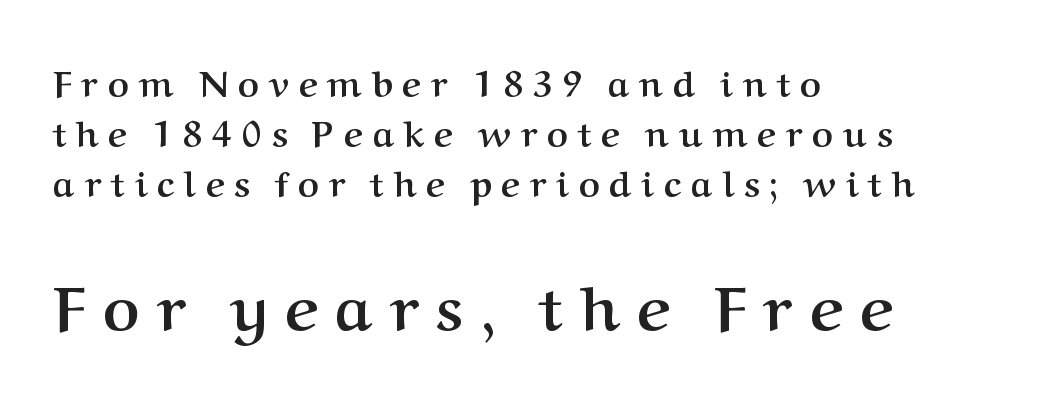
{"serif": "yes", "italic": "no", "bold": "yes", "weight": "semibold", "width": "normal", "stroke_contrast": "medium", "x_height": "medium", "monospaced": "no", "underline": "no", "align": "left", "line_spacing": "normal", "line_spacing_ratio": 1.39, "letter_spacing": "wide", "letter_spacing_em": 0.28, "larger_block": "second", "size_ratio": 1.75, "glyph_px": 63}
